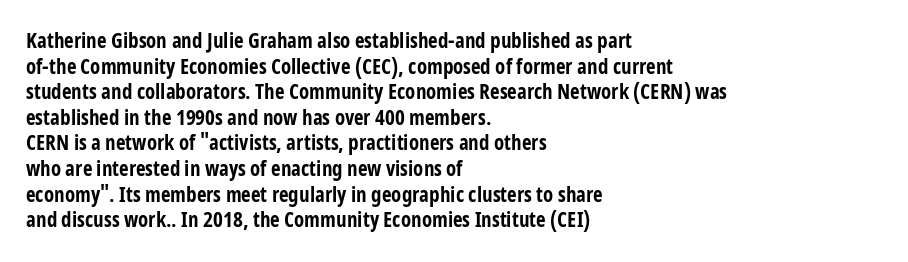
The image shows 21 px bold type, upright; set left-aligned, line spacing 1.22x, normal letter spacing, not underlined.
